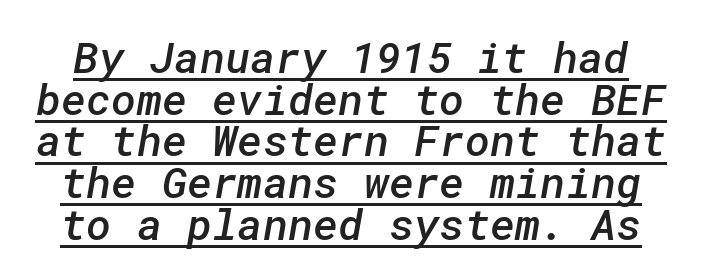
Q: Is the text bold? A: Semi-bold.
Q: Is the typeface a serif or a sans-serif typeface? A: Sans-serif.
Q: Is the text underlined? A: Yes.
Q: Is the spacing between letters normal or unusually wide? A: Normal.
Q: Is the spacing between lines tight, normal or loose? A: Tight.
Q: Width (condensed, normal, or wide)? A: Normal.
Q: Stroke contrast? A: Low.
Q: x-height? A: Medium.
